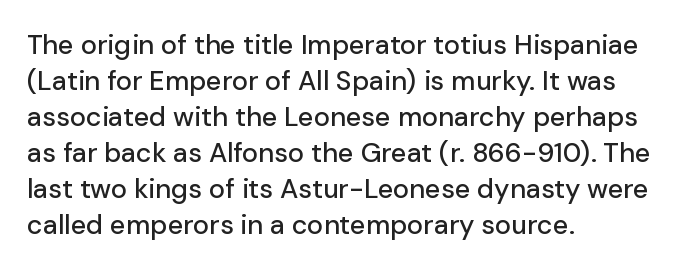
Vertically, the passage feels balanced, rows spaced as you'd expect. The face used here is rendered with its standard letterfit. The words here are not underlined. Posture: straight, roman, zero tilt.
